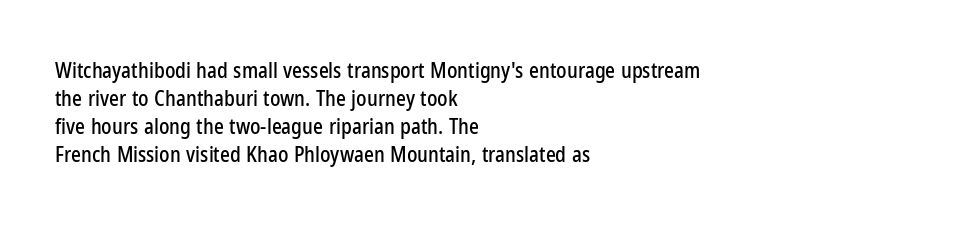
The image shows 21 px text type, upright; set left-aligned, normal line spacing (1.34x), normal letter spacing, not underlined.
